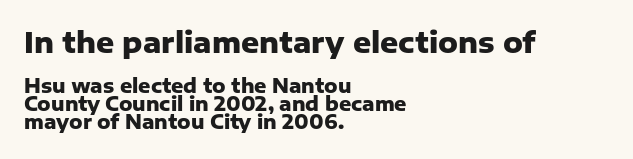
The image shows 28 px heavy sans-serif type, upright; set left-aligned, tight line spacing (0.95x), normal letter spacing, not underlined; the first (top) block is 1.47x larger; low stroke contrast and a medium x-height.
